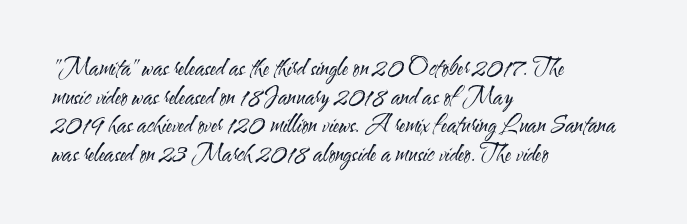
{"bold": "no", "underline": "no", "align": "left", "line_spacing_ratio": 1.24, "letter_spacing": "normal", "letter_spacing_em": 0.0, "glyph_px": 23}
